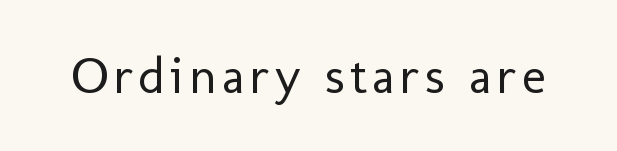
The image shows 51 px regular-weight sans-serif type, upright; set not underlined; low stroke contrast and a medium x-height.
